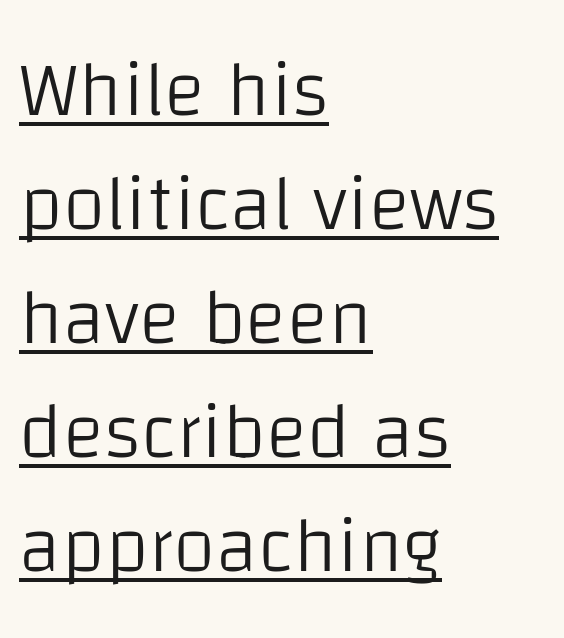
Q: Is the text bold? A: No.
Q: Is the text italic (slanted)? A: No, it is upright.
Q: Is the typeface a serif or a sans-serif typeface? A: Sans-serif.
Q: Is the text underlined? A: Yes.
Q: How is the paragraph aligned? A: Left-aligned.
Q: Is the spacing between letters normal or unusually wide? A: Normal.
Q: Is the spacing between lines tight, normal or loose? A: Normal.
Q: Width (condensed, normal, or wide)? A: Normal.
Q: Stroke contrast? A: Low.
Q: x-height? A: Large.
Q: Monospaced? A: No.
